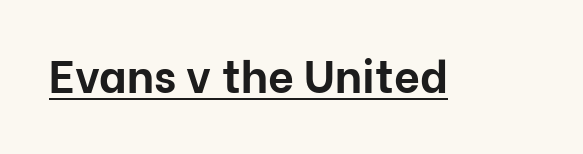
{"serif": "no", "italic": "no", "bold": "yes", "weight": "bold", "width": "normal", "stroke_contrast": "low", "x_height": "medium", "monospaced": "no", "underline": "yes", "letter_spacing": "normal", "letter_spacing_em": 0.0, "glyph_px": 45}
